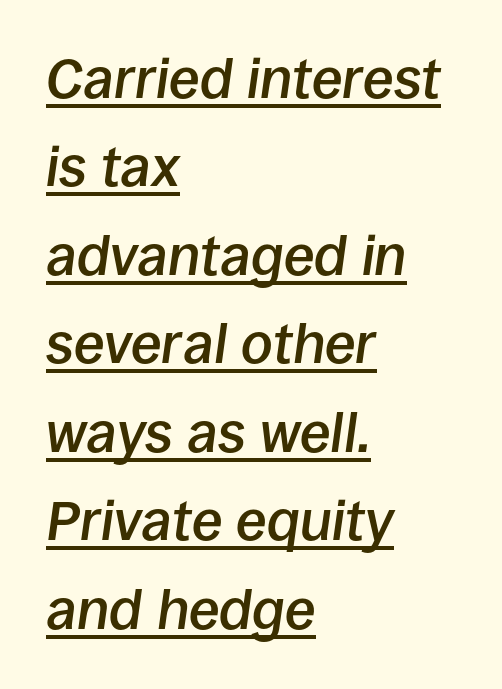
The image shows 56 px semibold type, italic (leaning right); set left-aligned, normal line spacing (1.58x), normal letter spacing, underlined; low stroke contrast and a large x-height.
